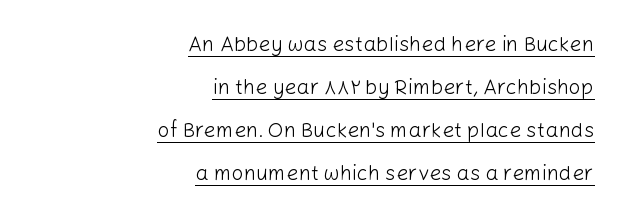
Q: Is the text bold? A: No.
Q: Is the text italic (slanted)? A: No, it is upright.
Q: Is the text underlined? A: Yes.
Q: How is the paragraph aligned? A: Right-aligned.
Q: Is the spacing between letters normal or unusually wide? A: Normal.
Q: Is the spacing between lines tight, normal or loose? A: Loose.
